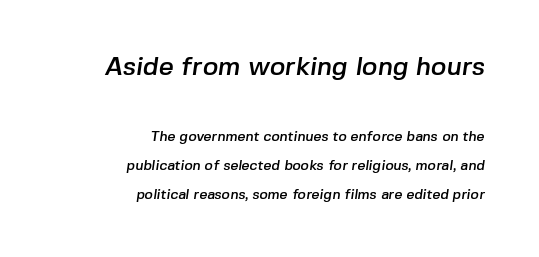
{"underline": "no", "align": "right", "line_spacing": "loose", "line_spacing_ratio": 2.07, "letter_spacing": "normal", "letter_spacing_em": 0.0, "larger_block": "first", "size_ratio": 1.86, "glyph_px": 26}
